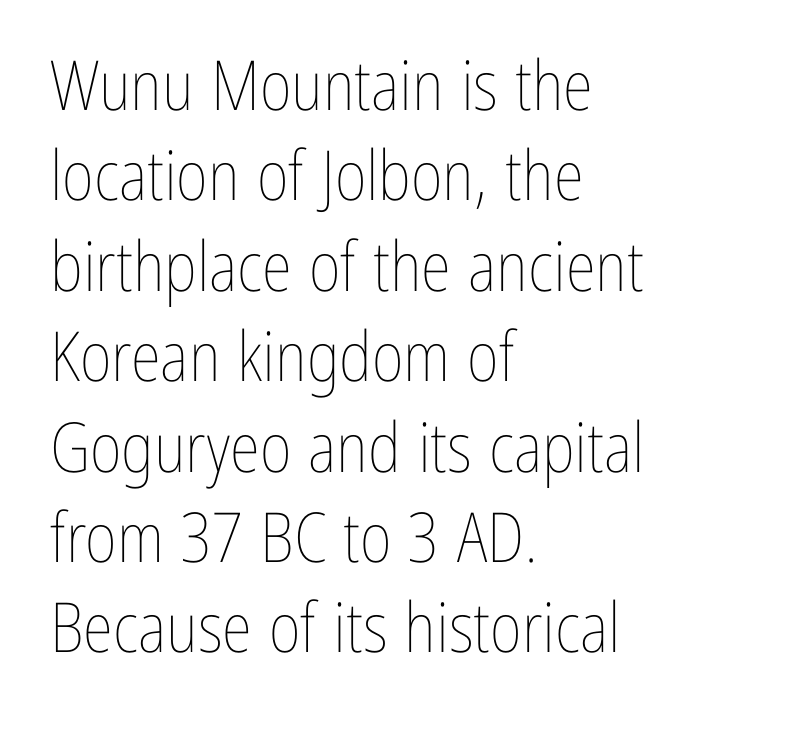
The image shows 69 px thin, condensed type, upright; set left-aligned, normal line spacing (1.31x), normal letter spacing, not underlined; low stroke contrast and a medium x-height.
